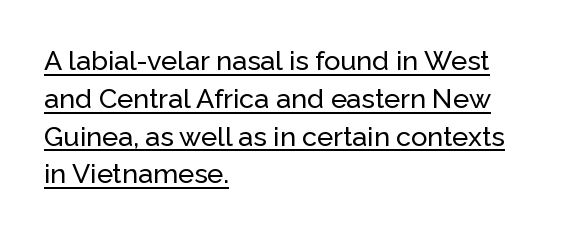
The image shows 27 px text type, upright; set left-aligned, normal line spacing (1.4x), normal letter spacing, underlined.
